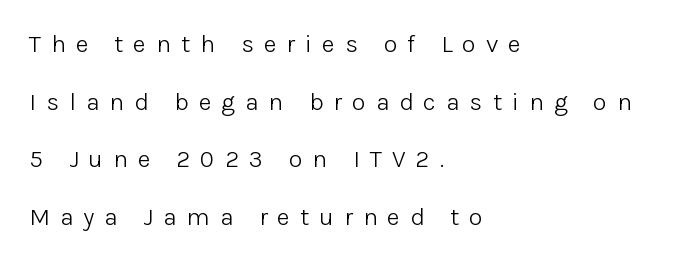
Q: Is the text bold? A: No.
Q: Is the text italic (slanted)? A: No, it is upright.
Q: Is the text underlined? A: No.
Q: How is the paragraph aligned? A: Left-aligned.
Q: Is the spacing between letters normal or unusually wide? A: Unusually wide.
Q: Is the spacing between lines tight, normal or loose? A: Loose.
